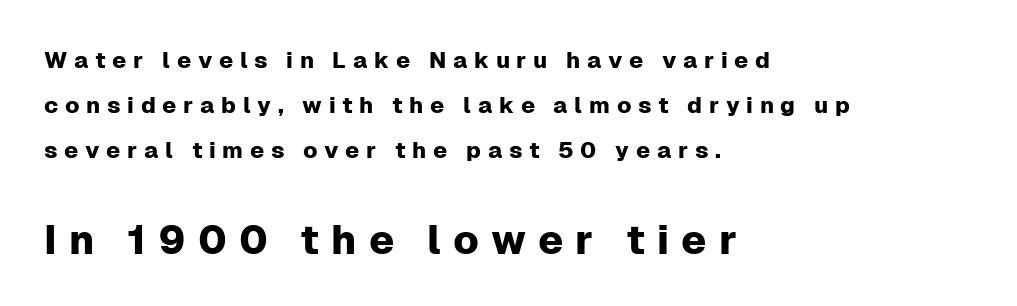
Q: Is the text italic (slanted)? A: No, it is upright.
Q: Is the typeface a serif or a sans-serif typeface? A: Sans-serif.
Q: Is the text underlined? A: No.
Q: How is the paragraph aligned? A: Left-aligned.
Q: Is the spacing between letters normal or unusually wide? A: Unusually wide.
Q: Is the spacing between lines tight, normal or loose? A: Loose.
Q: Which block of text is set in a larger size, the first (top) or the second (bottom)? A: The second (bottom) one.
Q: Width (condensed, normal, or wide)? A: Normal.
Q: Stroke contrast? A: Low.
Q: x-height? A: Medium.
Q: Monospaced? A: No.
